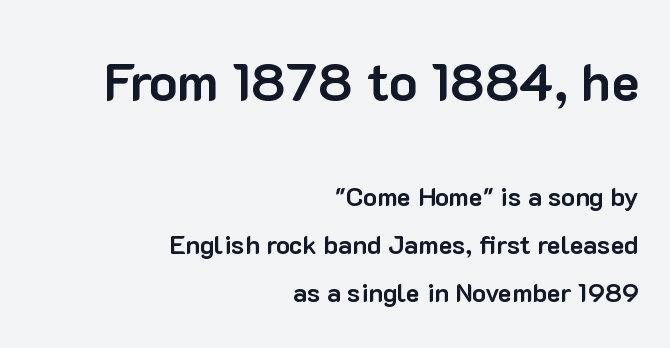
Q: Is the text bold? A: Yes.
Q: Is the text italic (slanted)? A: No, it is upright.
Q: Is the typeface a serif or a sans-serif typeface? A: Sans-serif.
Q: Is the text underlined? A: No.
Q: How is the paragraph aligned? A: Right-aligned.
Q: Is the spacing between letters normal or unusually wide? A: Normal.
Q: Which block of text is set in a larger size, the first (top) or the second (bottom)? A: The first (top) one.
Q: Width (condensed, normal, or wide)? A: Normal.
Q: Stroke contrast? A: Low.
Q: x-height? A: Medium.
Q: Monospaced? A: No.
